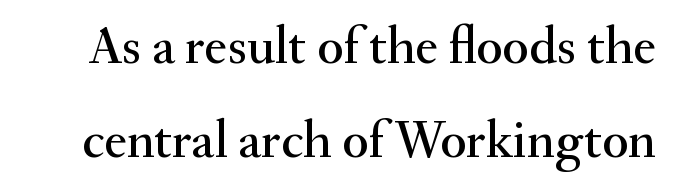
The image shows 54 px serif type, upright; set line spacing 1.74x, normal letter spacing, not underlined; medium stroke contrast and a small x-height.
